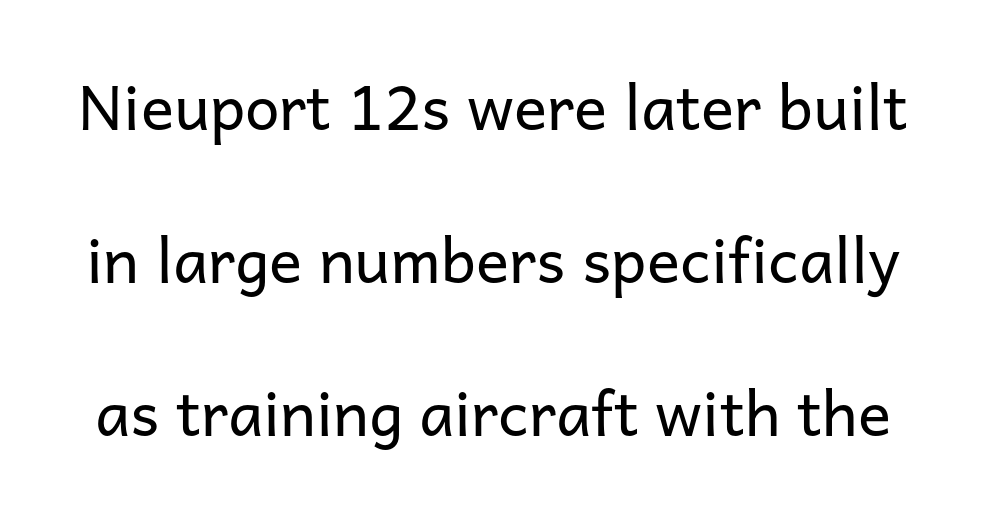
{"serif": "no", "italic": "no", "bold": "no", "weight": "regular", "width": "normal", "stroke_contrast": "low", "x_height": "medium", "monospaced": "no", "underline": "no", "line_spacing": "loose", "line_spacing_ratio": 2.47, "letter_spacing": "normal", "letter_spacing_em": 0.0, "glyph_px": 62}
